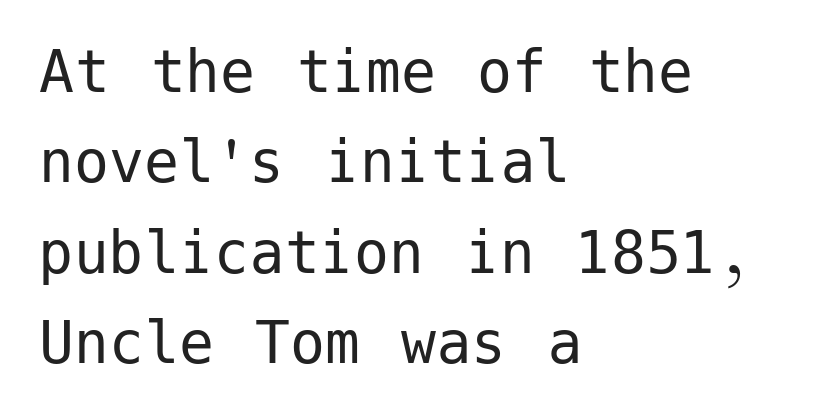
Q: Is the text bold? A: No.
Q: Is the text italic (slanted)? A: No, it is upright.
Q: Is the typeface a serif or a sans-serif typeface? A: Sans-serif.
Q: Is the text underlined? A: No.
Q: How is the paragraph aligned? A: Left-aligned.
Q: Is the spacing between letters normal or unusually wide? A: Normal.
Q: Is the spacing between lines tight, normal or loose? A: Normal.
Q: Width (condensed, normal, or wide)? A: Normal.
Q: Stroke contrast? A: Low.
Q: x-height? A: Medium.
